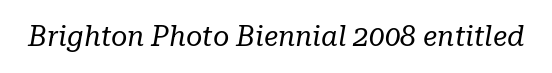
Compared with typical body copy, the letter spacing here is the same. Does the type have serifs? Yes, each stem ends in a small foot. Spacing verdict: proportional, widths tailored to each character. The letters look calm and open, with moderate or lighter stems. Posture: slanted. Plain, unruled lines of type.
